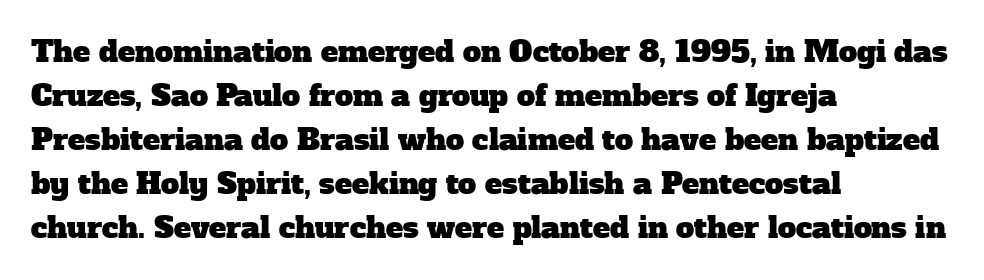
{"serif": "yes", "width": "normal", "stroke_contrast": "low", "x_height": "medium", "monospaced": "no", "underline": "no", "align": "left", "line_spacing": "normal", "line_spacing_ratio": 1.52, "letter_spacing": "normal", "letter_spacing_em": 0.0, "glyph_px": 29}
